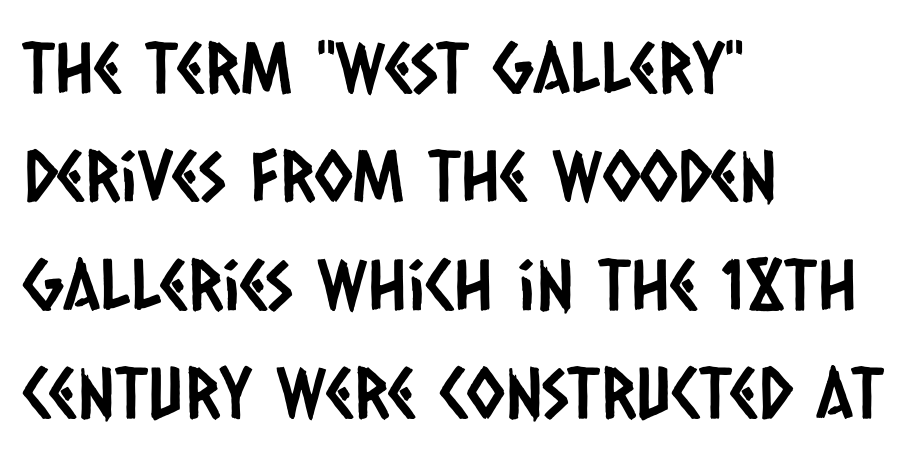
Q: Is the typeface a serif or a sans-serif typeface? A: Sans-serif.
Q: Is the text underlined? A: No.
Q: How is the paragraph aligned? A: Left-aligned.
Q: Is the spacing between letters normal or unusually wide? A: Normal.
Q: Is the spacing between lines tight, normal or loose? A: Normal.
Q: Width (condensed, normal, or wide)? A: Condensed.
Q: Stroke contrast? A: Low.
Q: x-height? A: Large.
Q: Monospaced? A: No.
